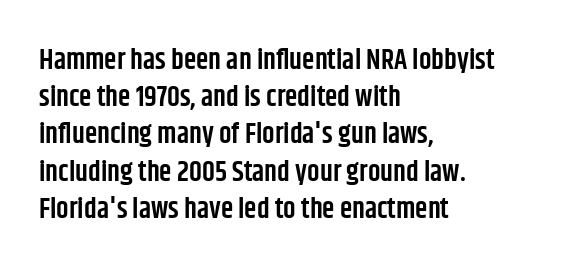
{"serif": "no", "italic": "no", "bold": "semi", "weight": "semibold", "width": "condensed", "stroke_contrast": "low", "x_height": "large", "monospaced": "no", "underline": "no", "align": "left", "line_spacing": "normal", "line_spacing_ratio": 1.33, "letter_spacing": "normal", "letter_spacing_em": 0.0, "glyph_px": 28}
